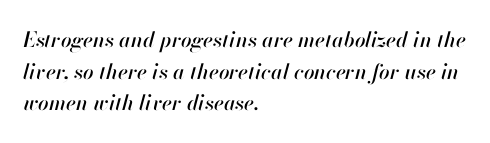
A clean baseline with only descenders dipping below it. Leading: standard. No extra tracking has been applied to these lines. It's the slanting kind of type. The compositor pushed each line to the left boundary.
